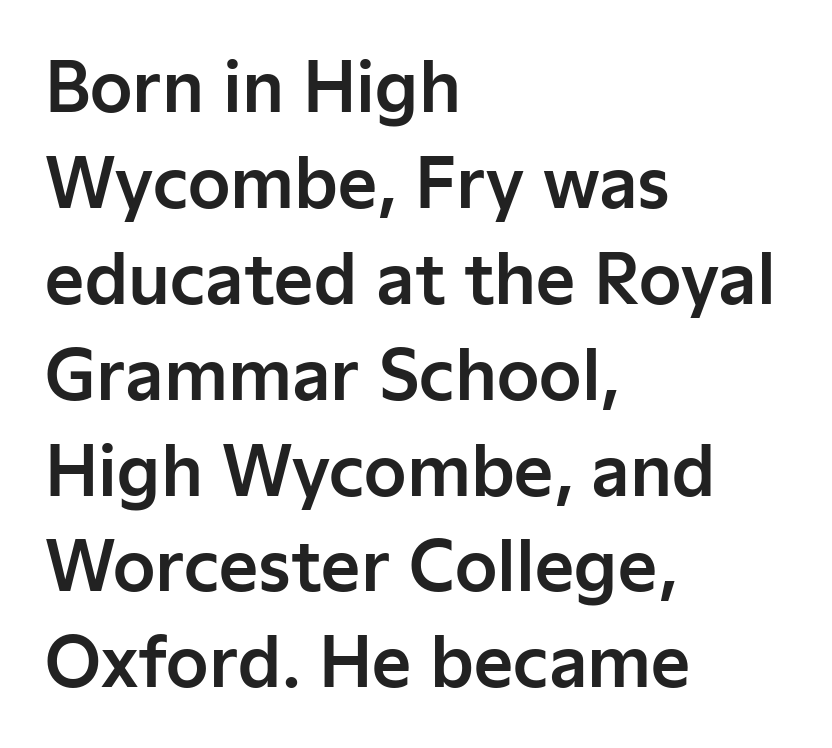
{"serif": "no", "italic": "no", "width": "normal", "stroke_contrast": "low", "x_height": "medium", "monospaced": "no", "underline": "no", "align": "left", "line_spacing": "normal", "line_spacing_ratio": 1.41, "letter_spacing": "normal", "letter_spacing_em": 0.0, "glyph_px": 68}
